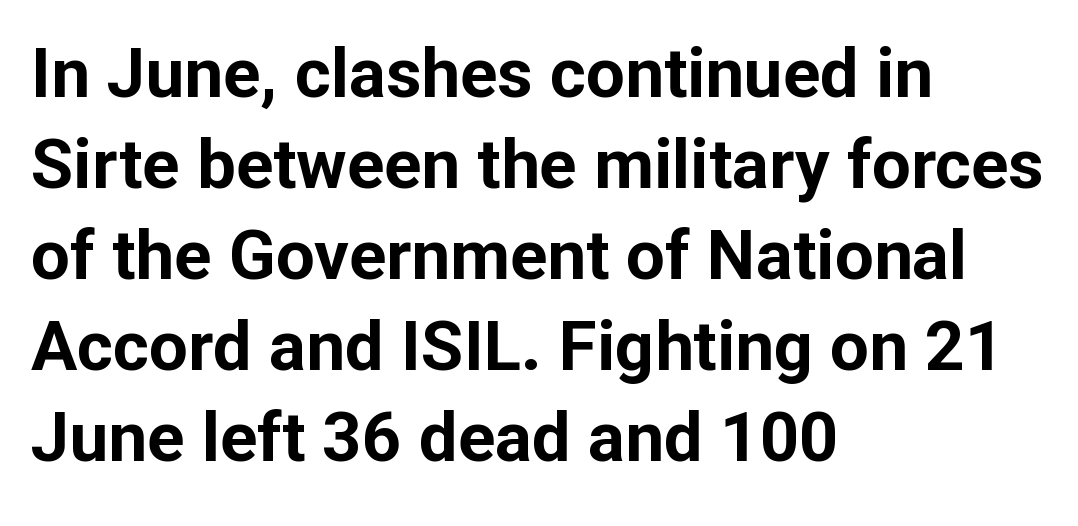
{"serif": "no", "italic": "no", "bold": "yes", "weight": "bold", "width": "normal", "stroke_contrast": "low", "x_height": "medium", "monospaced": "no", "underline": "no", "align": "left", "line_spacing": "normal", "line_spacing_ratio": 1.32, "letter_spacing": "normal", "letter_spacing_em": 0.0, "glyph_px": 69}
